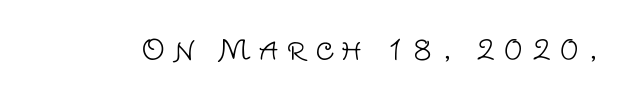
The image shows 28 px light sans-serif type; set unusually wide letter spacing (+0.3 em), not underlined; low stroke contrast and a large x-height.
